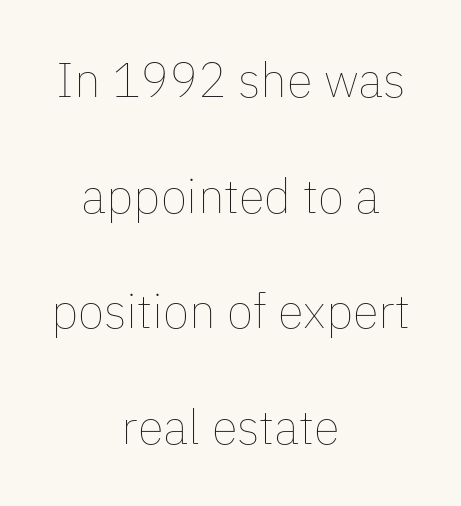
Q: Is the text bold? A: No.
Q: Is the text italic (slanted)? A: No, it is upright.
Q: Is the text underlined? A: No.
Q: How is the paragraph aligned? A: Centered.
Q: Is the spacing between letters normal or unusually wide? A: Normal.
Q: Is the spacing between lines tight, normal or loose? A: Loose.
Q: Width (condensed, normal, or wide)? A: Normal.
Q: Stroke contrast? A: Low.
Q: x-height? A: Medium.
Q: Monospaced? A: No.
